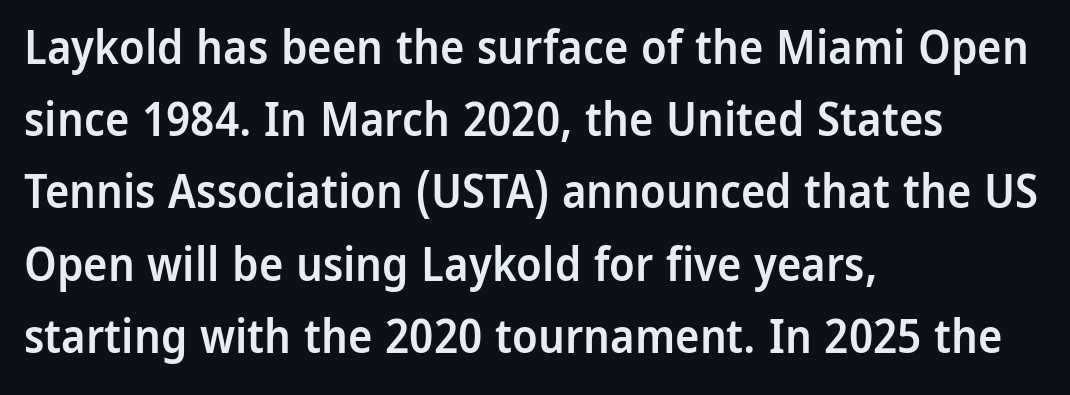
The image shows 46 px semibold sans-serif type, upright; set left-aligned, normal line spacing (1.57x), normal letter spacing, not underlined; low stroke contrast and a medium x-height.
